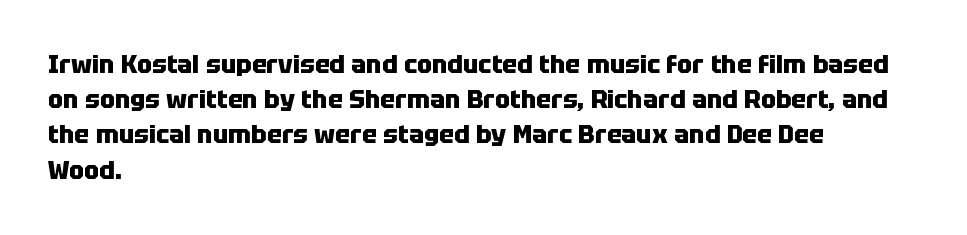
The image shows 25 px bold type, upright; set left-aligned, normal line spacing (1.41x), normal letter spacing, not underlined.
